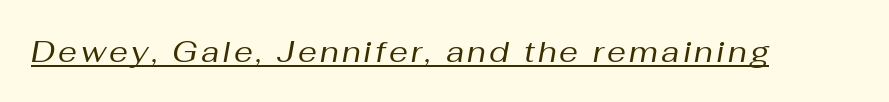
Q: Is the text bold? A: No.
Q: Is the text italic (slanted)? A: Yes, it leans right by about 10 degrees.
Q: Is the text underlined? A: Yes.
Q: Width (condensed, normal, or wide)? A: Normal.
Q: Stroke contrast? A: Medium.
Q: x-height? A: Medium.
Q: Monospaced? A: No.
